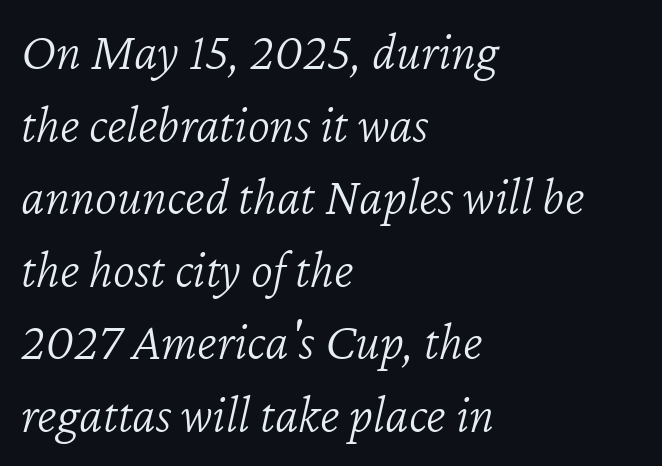
Q: Is the text bold? A: No.
Q: Is the text italic (slanted)? A: Yes, it leans right by about 12 degrees.
Q: Is the text underlined? A: No.
Q: How is the paragraph aligned? A: Left-aligned.
Q: Is the spacing between letters normal or unusually wide? A: Normal.
Q: Is the spacing between lines tight, normal or loose? A: Normal.
Q: Width (condensed, normal, or wide)? A: Normal.
Q: Stroke contrast? A: Low.
Q: x-height? A: Medium.
Q: Monospaced? A: No.
